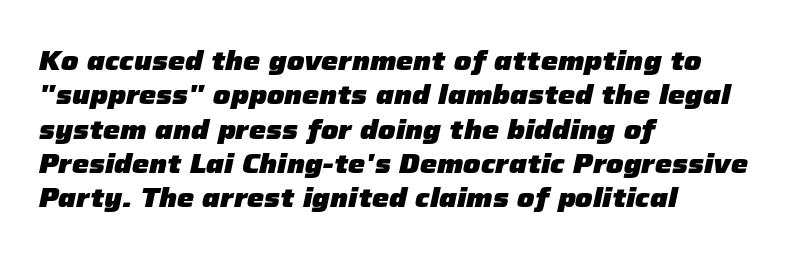
Alignment: flush left. The zone under the glyphs is completely vacant. Is the type slanted? Yes — the strokes lean at a clear angle. Horizontal bands of white between lines are of average thickness. Tracking value appears to be zero — textbook default spacing.
